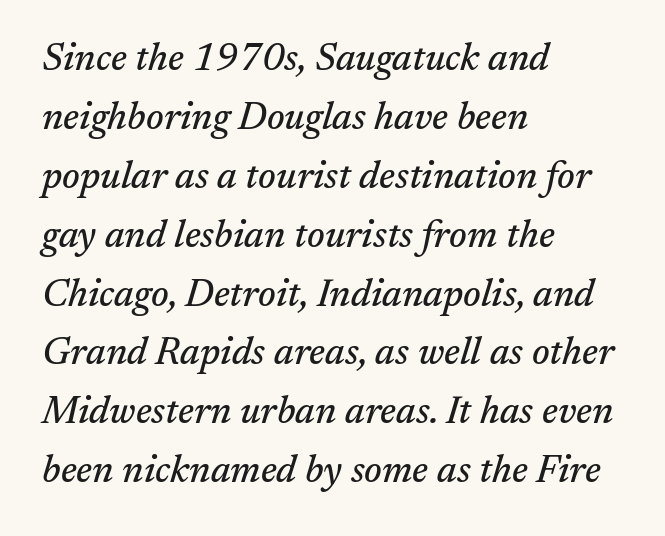
The image shows 38 px serif type, italic (leaning right); set left-aligned, normal line spacing (1.55x), normal letter spacing, not underlined; medium stroke contrast and a medium x-height.
